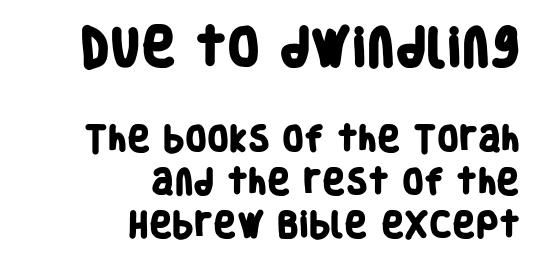
Q: Is the text bold? A: Yes.
Q: Is the typeface a serif or a sans-serif typeface? A: Sans-serif.
Q: Is the text underlined? A: No.
Q: How is the paragraph aligned? A: Right-aligned.
Q: Is the spacing between letters normal or unusually wide? A: Normal.
Q: Is the spacing between lines tight, normal or loose? A: Normal.
Q: Which block of text is set in a larger size, the first (top) or the second (bottom)? A: The first (top) one.
Q: Width (condensed, normal, or wide)? A: Condensed.
Q: Stroke contrast? A: Low.
Q: x-height? A: Large.
Q: Monospaced? A: No.
